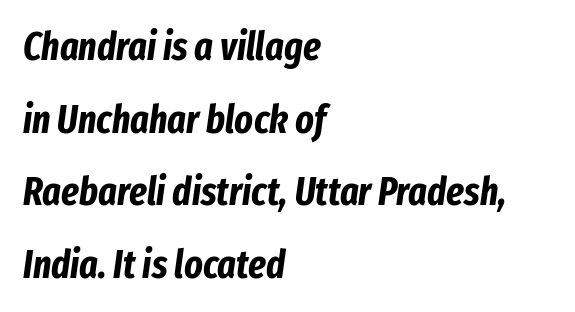
The image shows 39 px bold, condensed type, italic (leaning right); set left-aligned, line spacing 1.86x, normal letter spacing, not underlined; low stroke contrast and a medium x-height.
